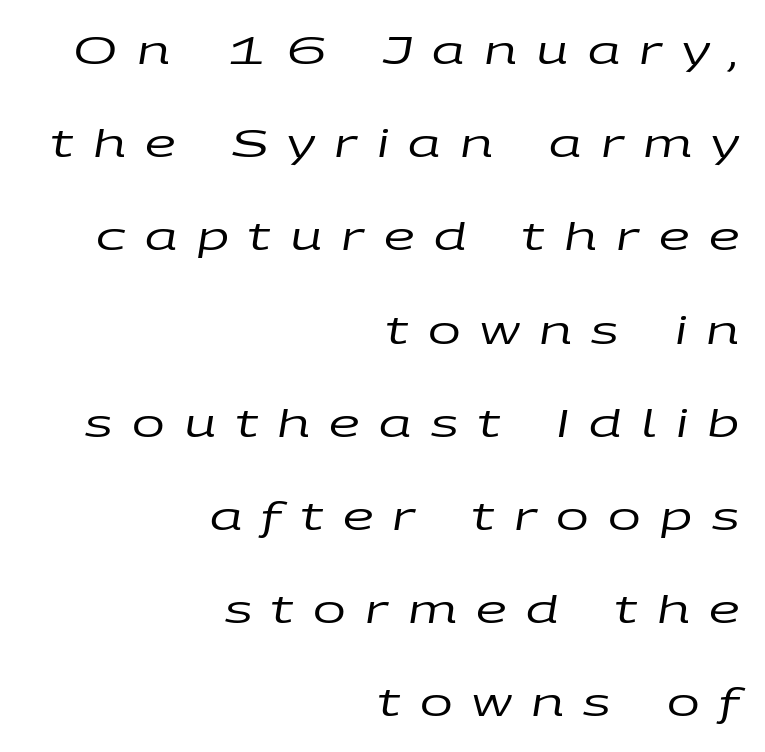
Bare-footed words on every line. Horizontal bands of white between lines are thick stripes. Compared with a typical body face, this is equally light or lighter still. Proportional: the letters do not fall into vertical columns. Which margin do the lines hug? The right one — the left edge is uneven.
